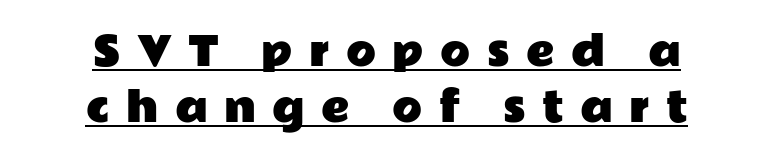
The image shows 39 px wide sans-serif type, upright; set centered, normal line spacing (1.44x), unusually wide letter spacing (+0.42 em), underlined; low stroke contrast and a medium x-height.
